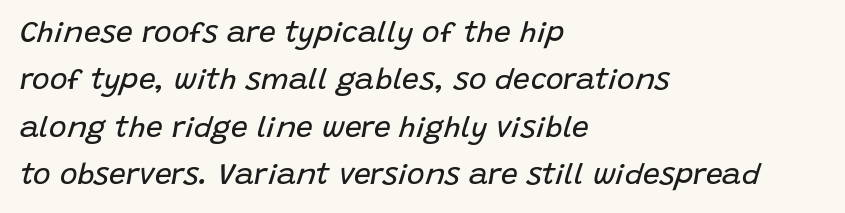
The string is rendered with underlining switched off. The weight tops out at a normal text grade. Whoever set this chose a conventional vertical rhythm. Each letter keeps its own natural width here, so spacing adapts to shape. You could call the tracking neutral — neither tight nor loose. Left-aligned paragraph, ragged on the right.
